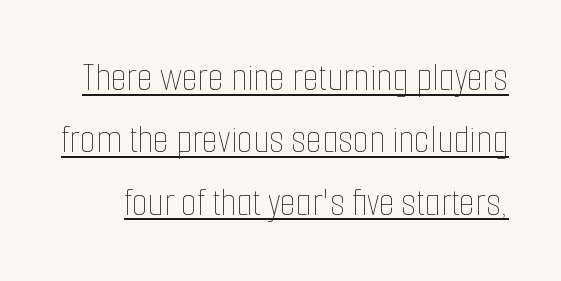
Q: Is the text bold? A: No.
Q: Is the text italic (slanted)? A: No, it is upright.
Q: Is the text underlined? A: Yes.
Q: Is the spacing between letters normal or unusually wide? A: Normal.
Q: Is the spacing between lines tight, normal or loose? A: Normal.
Q: Width (condensed, normal, or wide)? A: Condensed.
Q: Stroke contrast? A: Low.
Q: x-height? A: Medium.
Q: Monospaced? A: No.
